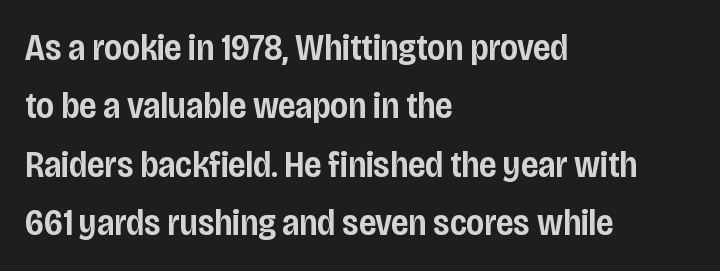
{"serif": "no", "italic": "no", "bold": "semi", "weight": "semibold", "width": "condensed", "stroke_contrast": "low", "x_height": "large", "monospaced": "no", "underline": "no", "align": "left", "line_spacing": "normal", "line_spacing_ratio": 1.58, "letter_spacing": "normal", "letter_spacing_em": 0.0, "glyph_px": 37}
